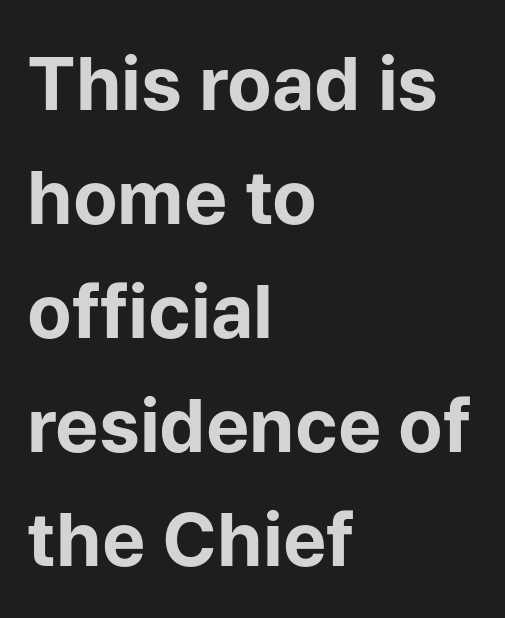
Ordinary non-slanted type is in use. Bare-footed words on every line. Left-aligned paragraph, ragged on the right. Proportional: the letters do not fall into vertical columns. Students, observe: this is what conventionally led text looks like. Short note: letters normally spaced.
